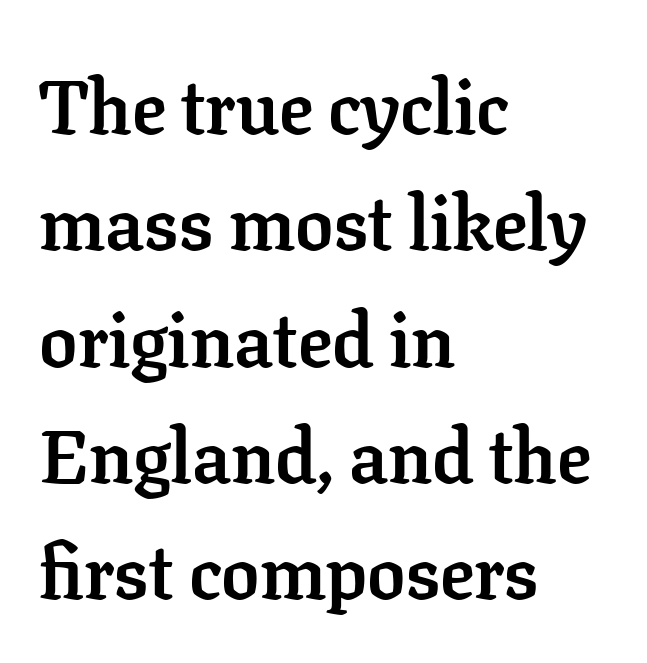
The image shows 76 px semibold serif type, upright; set left-aligned, normal line spacing (1.53x), normal letter spacing, not underlined; low stroke contrast and a medium x-height.
